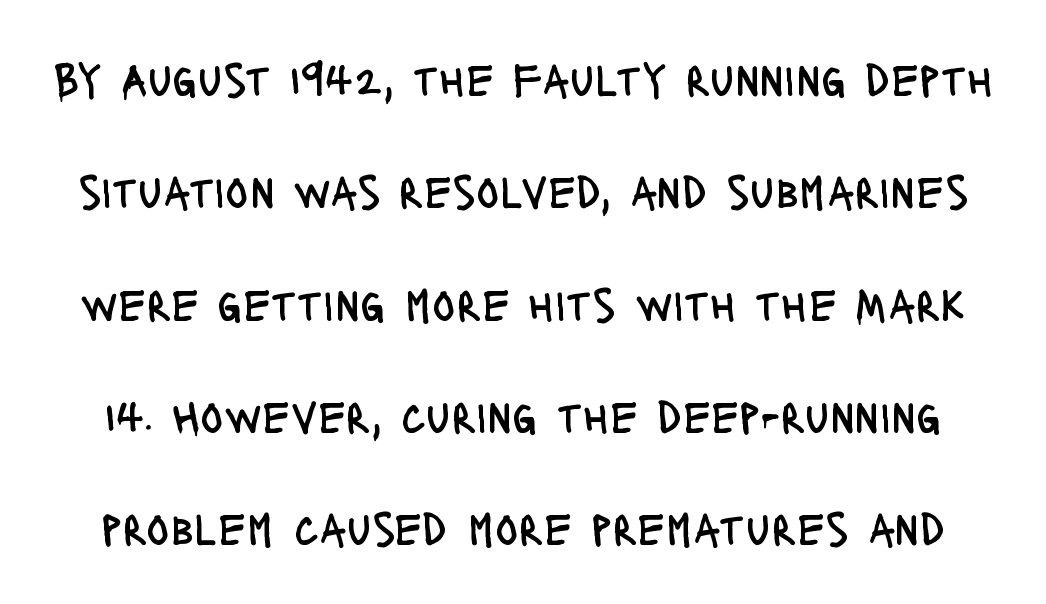
{"serif": "no", "italic": "no", "bold": "no", "weight": "regular", "width": "condensed", "stroke_contrast": "low", "x_height": "large", "monospaced": "no", "underline": "no", "line_spacing": "loose", "line_spacing_ratio": 2.34, "letter_spacing": "normal", "letter_spacing_em": 0.0, "glyph_px": 48}
